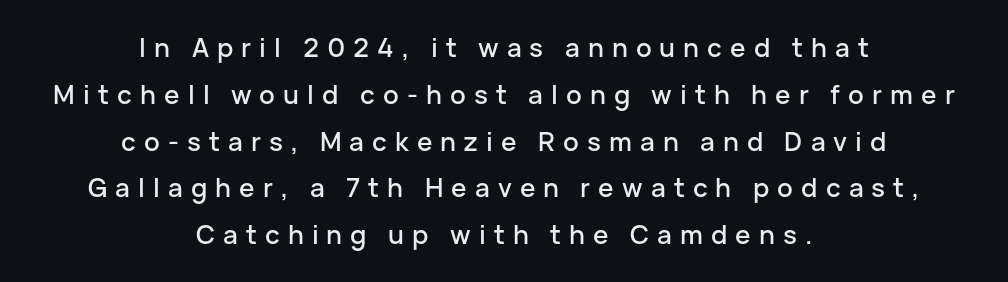
{"italic": "no", "underline": "no", "align": "center", "line_spacing_ratio": 1.8, "letter_spacing": "wide", "letter_spacing_em": 0.31, "glyph_px": 26}
